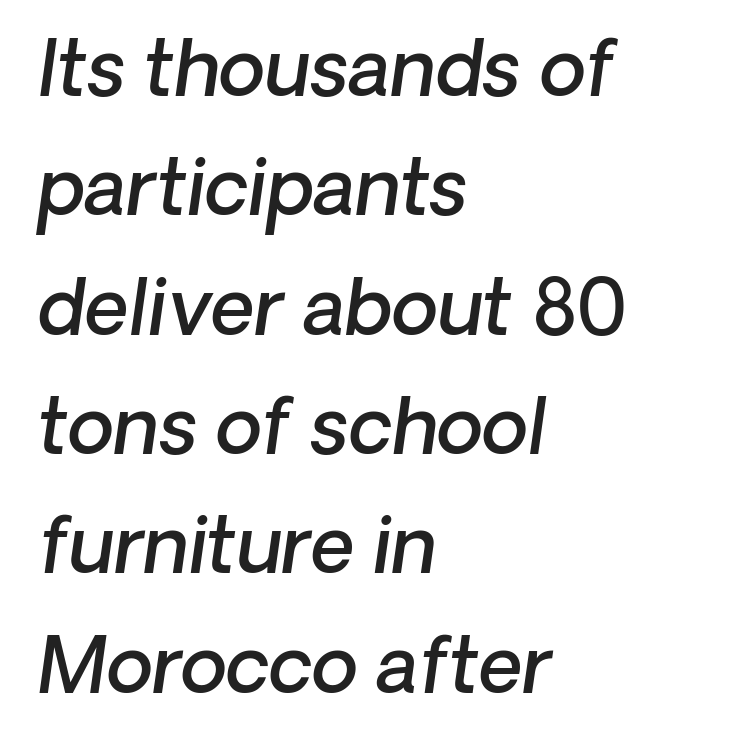
Each letter's strokes conclude bluntly, with no projecting serifs. The letters advance in unequal steps, a hallmark of proportional type. No extra tracking has been applied to these lines. The rows are spaced the way most documents space them. In terms of weight, the rendering is demibold, just under bold.
